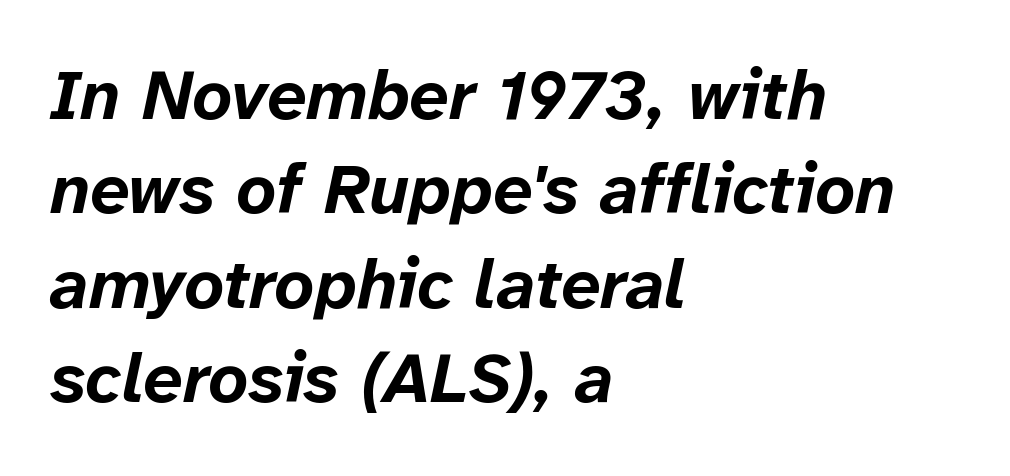
Q: Is the text bold? A: Yes.
Q: Is the text italic (slanted)? A: Yes, it leans right by about 12 degrees.
Q: Is the text underlined? A: No.
Q: How is the paragraph aligned? A: Left-aligned.
Q: Is the spacing between letters normal or unusually wide? A: Normal.
Q: Is the spacing between lines tight, normal or loose? A: Normal.
Q: Width (condensed, normal, or wide)? A: Normal.
Q: Stroke contrast? A: Low.
Q: x-height? A: Medium.
Q: Monospaced? A: No.
